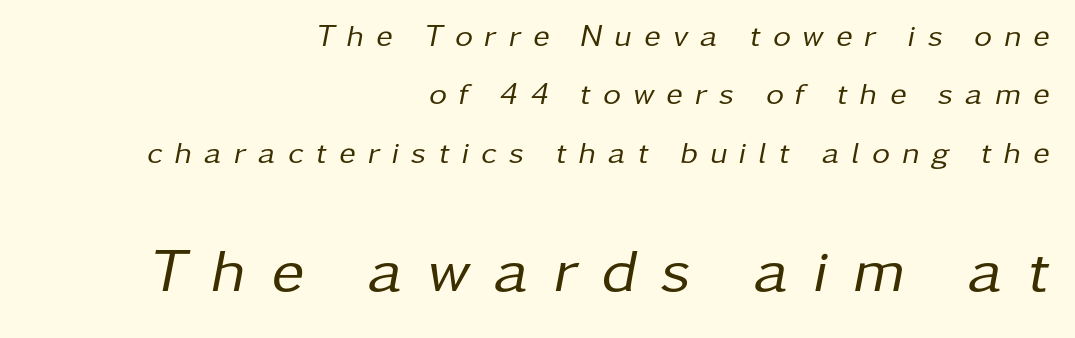
{"italic": "yes", "lean": "right", "slant_degrees": 11, "bold": "no", "weight": "regular", "width": "normal", "stroke_contrast": "low", "x_height": "medium", "monospaced": "no", "underline": "no", "align": "right", "line_spacing_ratio": 1.88, "letter_spacing": "wide", "letter_spacing_em": 0.39, "larger_block": "second", "size_ratio": 2.0, "glyph_px": 62}
